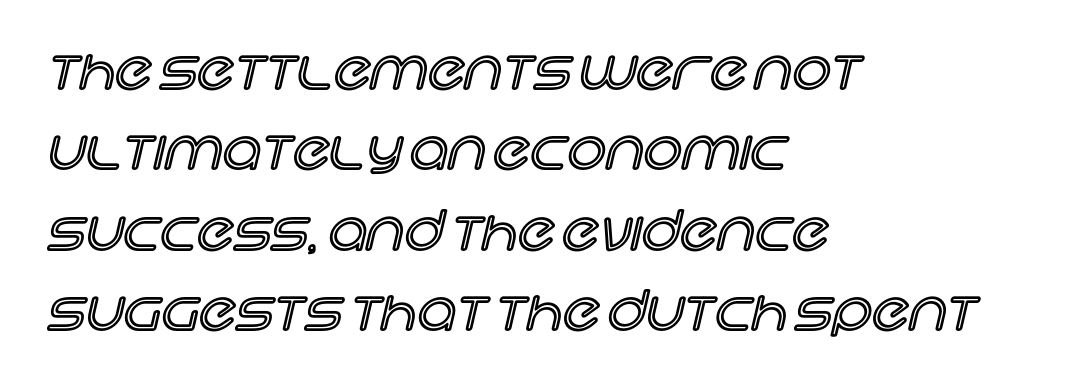
{"width": "normal", "x_height": "large", "monospaced": "no", "underline": "no", "align": "left", "line_spacing": "normal", "line_spacing_ratio": 1.49, "letter_spacing": "normal", "letter_spacing_em": 0.0, "glyph_px": 54}
